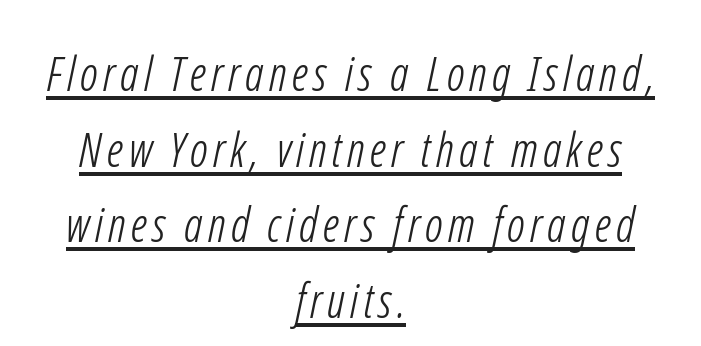
The image shows 47 px light, condensed sans-serif type; set centered, normal line spacing (1.61x), underlined; low stroke contrast and a medium x-height.
